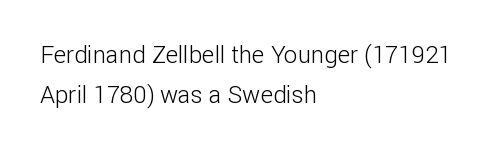
Q: Is the text bold? A: No.
Q: Is the text italic (slanted)? A: No, it is upright.
Q: Is the text underlined? A: No.
Q: How is the paragraph aligned? A: Left-aligned.
Q: Is the spacing between letters normal or unusually wide? A: Normal.
Q: Is the spacing between lines tight, normal or loose? A: Normal.
